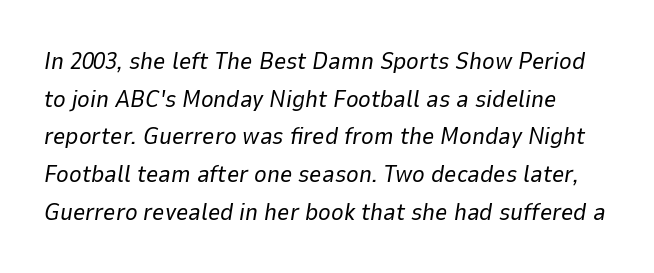
If you drew a line through each stem, it would be angled. The leading is moderate, giving the passage an even texture. Heft: none added — not bold. The type is set solid horizontally, with unmodified tracking. Underline: absent.
